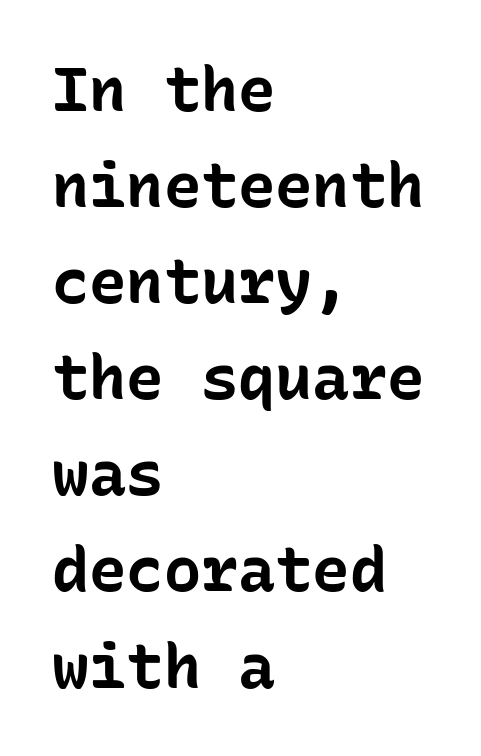
The image shows 62 px bold sans-serif type, upright, monospaced; set left-aligned, normal line spacing (1.55x), normal letter spacing, not underlined; low stroke contrast and a medium x-height.
